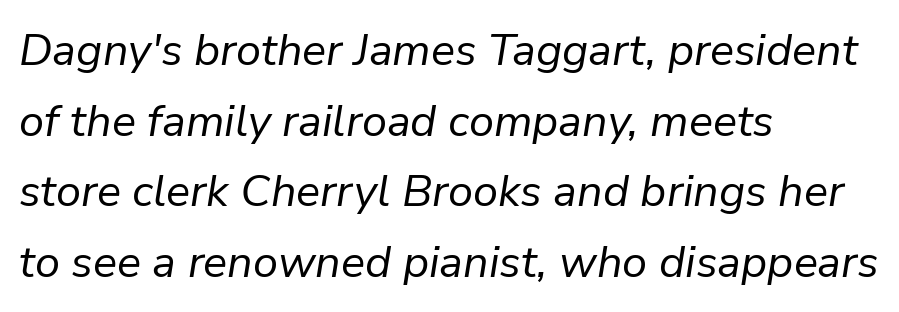
Designer's note — italics engaged. Quick note: underline off. The rendering uses natural spacing where letterforms have individual widths. The type is set solid horizontally, with unmodified tracking. Line starts are locked; line ends wander. What's the leading like? Ordinary, nothing unusual.
